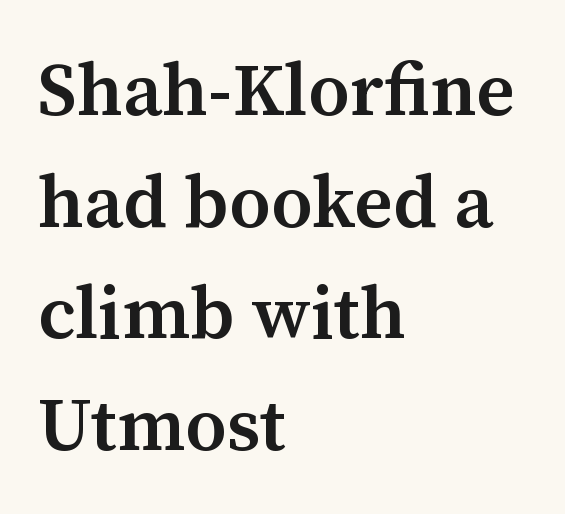
Q: Is the text bold? A: Semi-bold.
Q: Is the text italic (slanted)? A: No, it is upright.
Q: Is the typeface a serif or a sans-serif typeface? A: Serif.
Q: Is the text underlined? A: No.
Q: How is the paragraph aligned? A: Left-aligned.
Q: Is the spacing between letters normal or unusually wide? A: Normal.
Q: Is the spacing between lines tight, normal or loose? A: Normal.
Q: Width (condensed, normal, or wide)? A: Normal.
Q: Stroke contrast? A: Medium.
Q: x-height? A: Medium.
Q: Monospaced? A: No.
